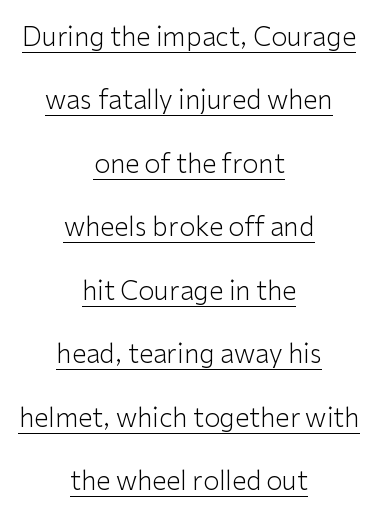
{"italic": "no", "bold": "no", "underline": "yes", "align": "center", "line_spacing": "loose", "line_spacing_ratio": 2.44, "letter_spacing": "normal", "letter_spacing_em": 0.0, "glyph_px": 26}
